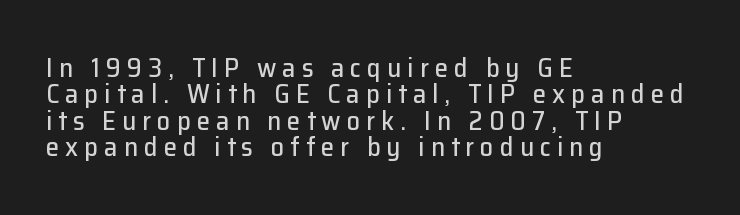
The image shows 27 px text type, upright; set left-aligned, tight line spacing (0.98x), unusually wide letter spacing (+0.22 em), not underlined.
